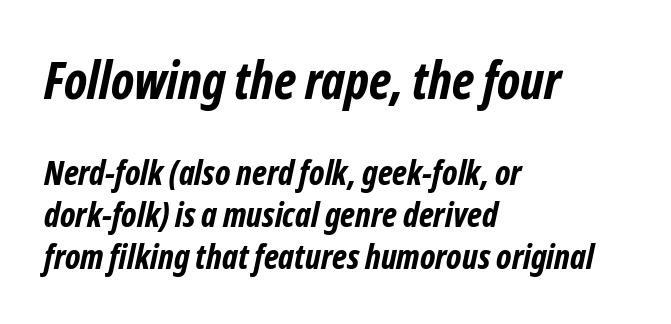
The image shows 51 px bold, condensed sans-serif type; set left-aligned, line spacing 1.24x, normal letter spacing, not underlined; the first (top) block is 1.5x larger; low stroke contrast and a medium x-height.
